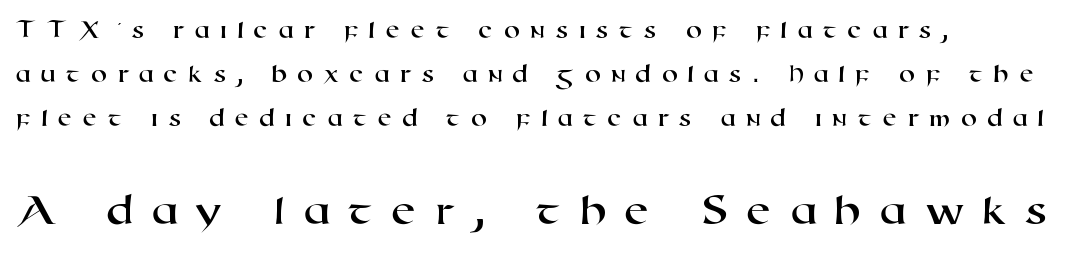
The face used here is a sans, in the tradition of grotesques and geometrics. The emphasis by scale lands on block number two, below. In terms of leading, this rendering sits right in the middle. Anything drawn beneath the words? Only blank space. The lines are quadded left. The letters advance in unequal steps, a hallmark of proportional type.
